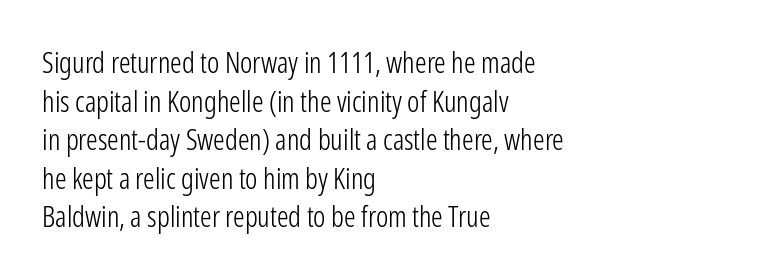
Q: Is the text bold? A: No.
Q: Is the text italic (slanted)? A: No, it is upright.
Q: Is the typeface a serif or a sans-serif typeface? A: Sans-serif.
Q: Is the text underlined? A: No.
Q: How is the paragraph aligned? A: Left-aligned.
Q: Is the spacing between letters normal or unusually wide? A: Normal.
Q: Is the spacing between lines tight, normal or loose? A: Normal.
Q: Width (condensed, normal, or wide)? A: Condensed.
Q: Stroke contrast? A: Low.
Q: x-height? A: Medium.
Q: Monospaced? A: No.
